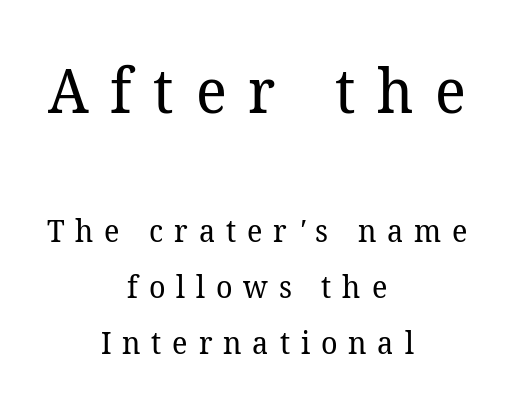
Q: Is the text bold? A: No.
Q: Is the typeface a serif or a sans-serif typeface? A: Serif.
Q: Is the text underlined? A: No.
Q: How is the paragraph aligned? A: Centered.
Q: Is the spacing between letters normal or unusually wide? A: Unusually wide.
Q: Which block of text is set in a larger size, the first (top) or the second (bottom)? A: The first (top) one.
Q: Width (condensed, normal, or wide)? A: Normal.
Q: Stroke contrast? A: Low.
Q: x-height? A: Medium.
Q: Monospaced? A: No.
